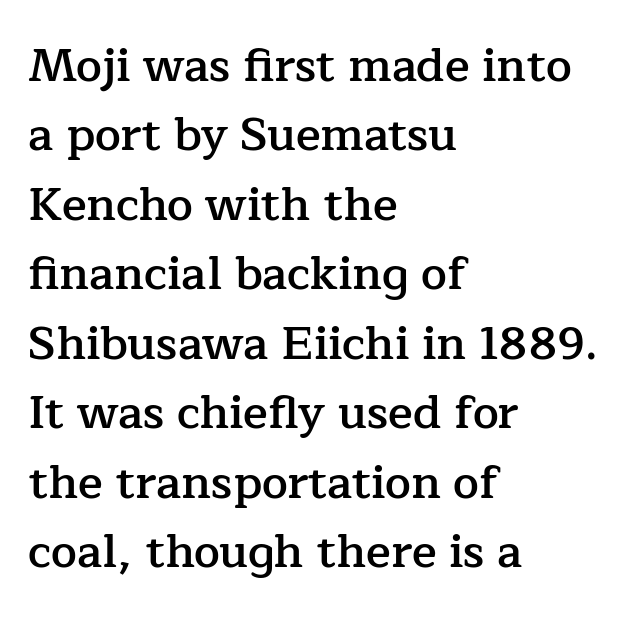
Q: Is the text bold? A: Semi-bold.
Q: Is the text italic (slanted)? A: No, it is upright.
Q: Is the typeface a serif or a sans-serif typeface? A: Serif.
Q: Is the text underlined? A: No.
Q: How is the paragraph aligned? A: Left-aligned.
Q: Is the spacing between letters normal or unusually wide? A: Normal.
Q: Is the spacing between lines tight, normal or loose? A: Normal.
Q: Width (condensed, normal, or wide)? A: Normal.
Q: Stroke contrast? A: Low.
Q: x-height? A: Medium.
Q: Monospaced? A: No.
